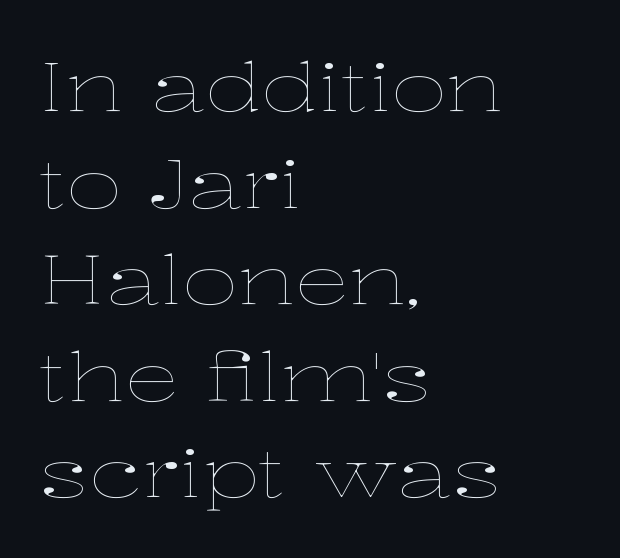
{"italic": "no", "bold": "no", "weight": "thin", "width": "wide", "stroke_contrast": "low", "x_height": "medium", "monospaced": "no", "underline": "no", "align": "left", "line_spacing": "normal", "line_spacing_ratio": 1.42, "letter_spacing": "normal", "letter_spacing_em": 0.0, "glyph_px": 68}
